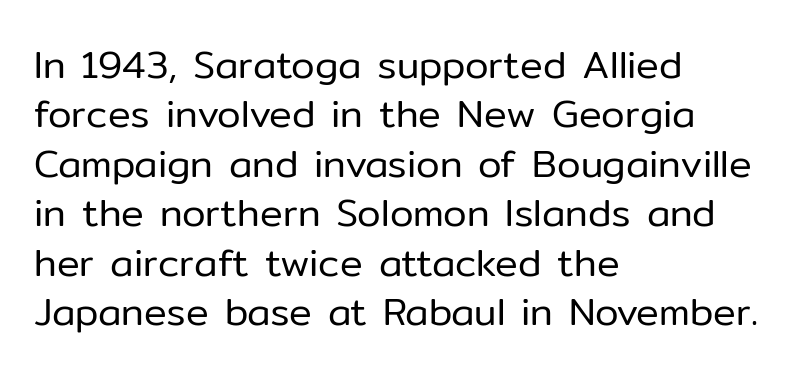
A typesetter would call this zero additional tracking. Does the lettering tilt? It doesn't — this is upright. Vertical spacing — default. Look at the bottom of the vertical strokes: they stop flat, with no serifs.
